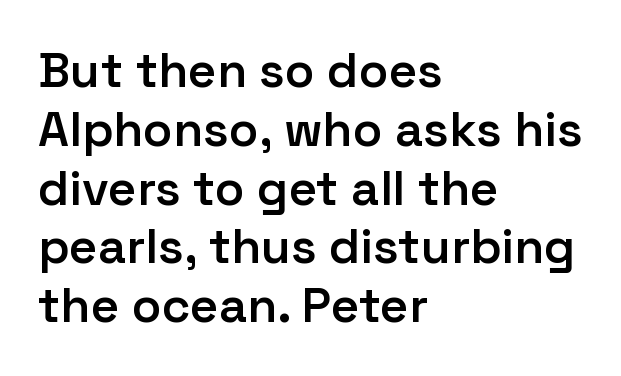
{"serif": "no", "italic": "no", "bold": "semi", "weight": "semibold", "width": "normal", "stroke_contrast": "low", "x_height": "medium", "monospaced": "no", "underline": "no", "align": "left", "line_spacing_ratio": 1.2, "letter_spacing": "normal", "letter_spacing_em": 0.0, "glyph_px": 49}
